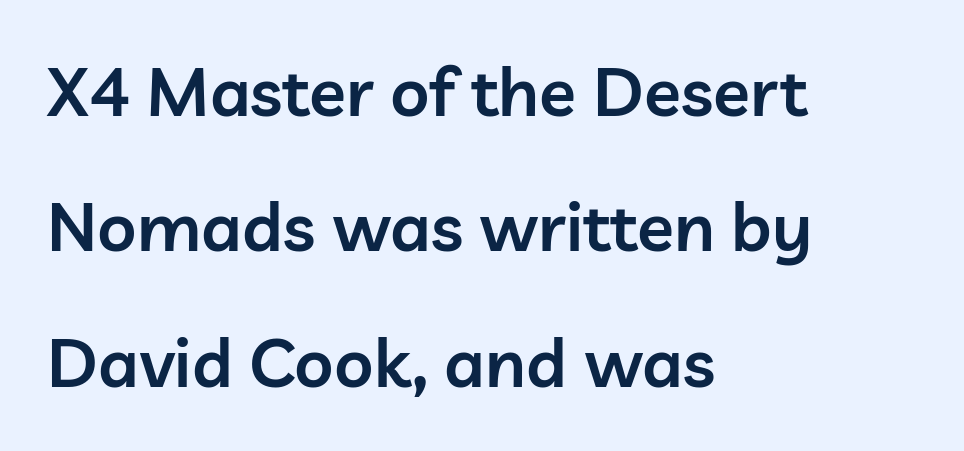
Q: Is the text bold? A: Semi-bold.
Q: Is the text italic (slanted)? A: No, it is upright.
Q: Is the typeface a serif or a sans-serif typeface? A: Sans-serif.
Q: Is the text underlined? A: No.
Q: How is the paragraph aligned? A: Left-aligned.
Q: Is the spacing between letters normal or unusually wide? A: Normal.
Q: Is the spacing between lines tight, normal or loose? A: Loose.
Q: Width (condensed, normal, or wide)? A: Normal.
Q: Stroke contrast? A: Low.
Q: x-height? A: Medium.
Q: Monospaced? A: No.
